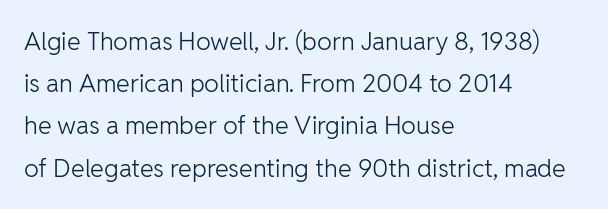
Q: Is the text bold? A: No.
Q: Is the text italic (slanted)? A: No, it is upright.
Q: Is the text underlined? A: No.
Q: How is the paragraph aligned? A: Left-aligned.
Q: Is the spacing between letters normal or unusually wide? A: Normal.
Q: Is the spacing between lines tight, normal or loose? A: Normal.
